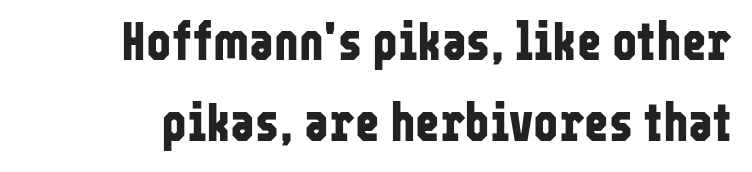
The image shows 53 px bold, condensed sans-serif type, upright; set normal line spacing (1.52x), normal letter spacing, not underlined; low stroke contrast and a medium x-height.
